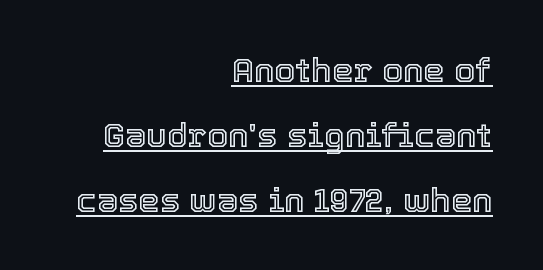
Reading down the column, the eye jumps a long way to each next line. A baseline rule has been typeset under these characters. Character widths vary here, with narrow letters taking less room than wide ones. This rendering uses right alignment, leaving the left contour irregular. This sample uses plain, unmodified letter spacing.
